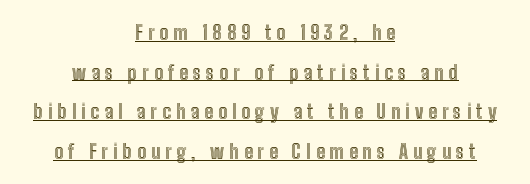
The image shows 20 px text type, upright; set centered, loose line spacing (1.98x), unusually wide letter spacing (+0.25 em), underlined.
